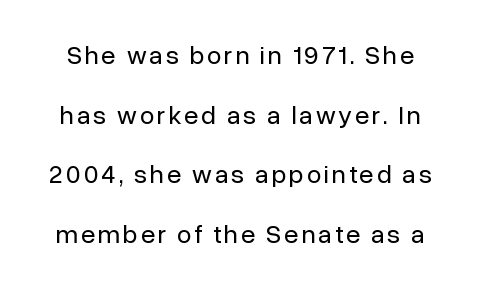
The passage shown is not underscored anywhere. Interline gaps are noticeably wide in this sample. Rendered with straight, roman letterforms. Think standard paragraph weight, or any step lighter than that.
